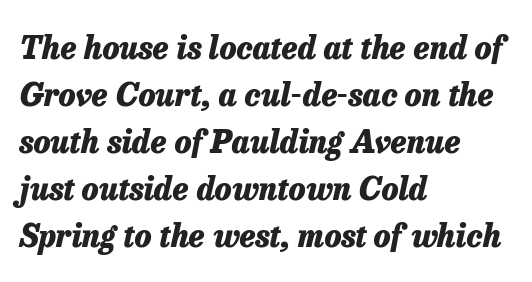
{"italic": "yes", "lean": "right", "slant_degrees": 13, "bold": "yes", "weight": "heavy", "width": "normal", "stroke_contrast": "low", "x_height": "medium", "monospaced": "no", "underline": "no", "align": "left", "line_spacing": "normal", "line_spacing_ratio": 1.52, "letter_spacing": "normal", "letter_spacing_em": 0.0, "glyph_px": 31}
